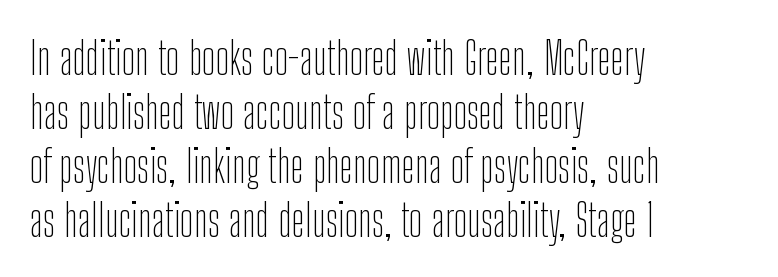
{"serif": "no", "italic": "no", "bold": "no", "weight": "thin", "width": "condensed", "stroke_contrast": "low", "x_height": "medium", "monospaced": "no", "underline": "no", "align": "left", "line_spacing_ratio": 1.2, "letter_spacing": "normal", "letter_spacing_em": 0.0, "glyph_px": 45}
